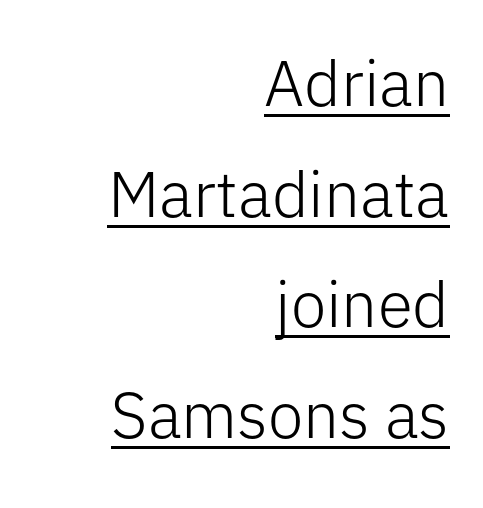
The line texture is even and compact thanks to regular tracking. Underlined type. You could not count columns in this text — the font is proportionally spaced. Does the copy run flush right? Yes — the right margin is perfectly even. These lines are composed in type without serifs. The letterforms sit at book weight or below.
